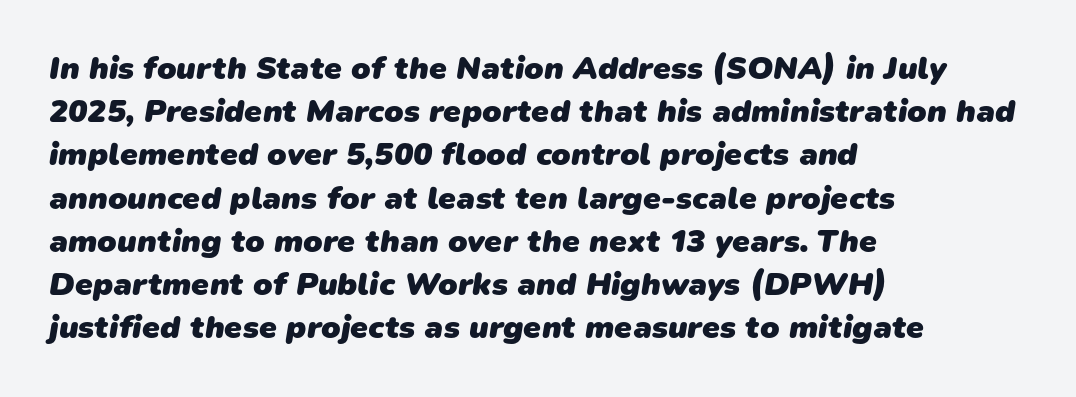
{"serif": "no", "bold": "yes", "weight": "heavy", "width": "normal", "stroke_contrast": "low", "x_height": "medium", "monospaced": "no", "underline": "no", "align": "left", "line_spacing": "normal", "line_spacing_ratio": 1.35, "letter_spacing": "normal", "letter_spacing_em": 0.0, "glyph_px": 32}
